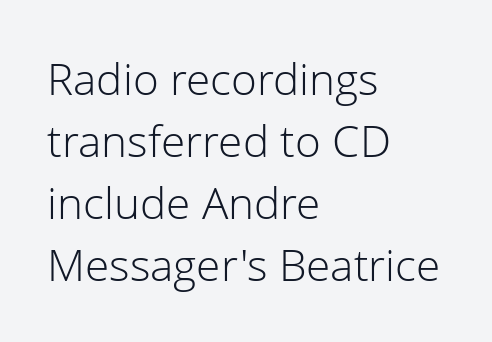
The image shows 44 px light sans-serif type, upright; set left-aligned, normal line spacing (1.41x), normal letter spacing, not underlined; low stroke contrast and a medium x-height.
